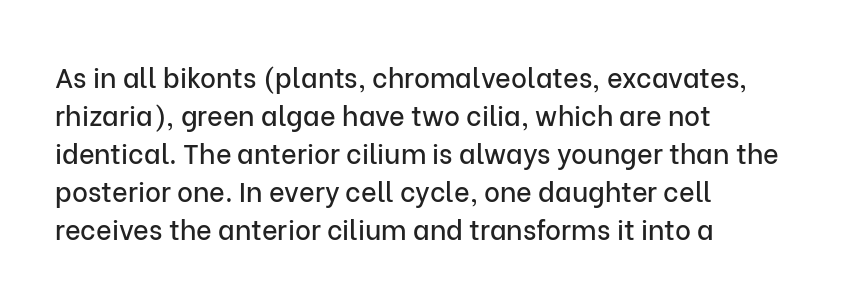
Q: Is the text italic (slanted)? A: No, it is upright.
Q: Is the text underlined? A: No.
Q: How is the paragraph aligned? A: Left-aligned.
Q: Is the spacing between letters normal or unusually wide? A: Normal.
Q: Is the spacing between lines tight, normal or loose? A: Normal.
